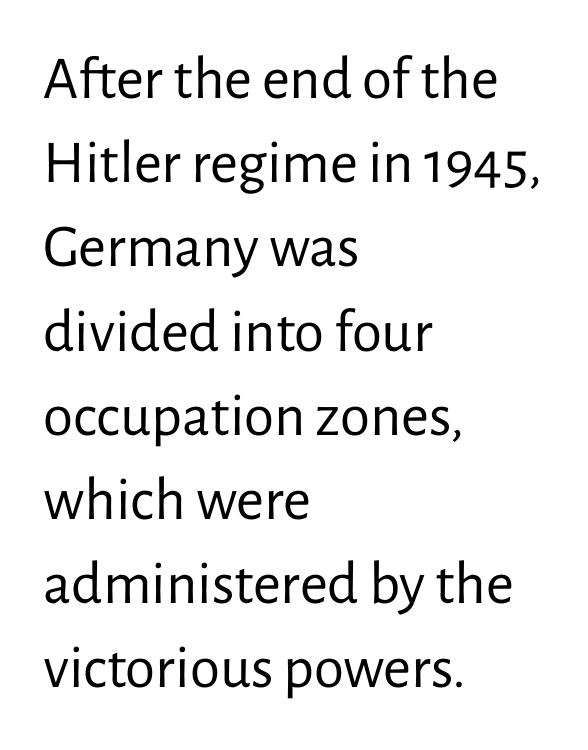
Posture: straight, roman, zero tilt. Is this a sans? Yes — the strokes have no serifs. The cut favours lightness, reaching ordinary text weight at its darkest. Underline: absent. Characters follow at the spacing the type designer built in. The line-height multiplier appears to be the usual default.
